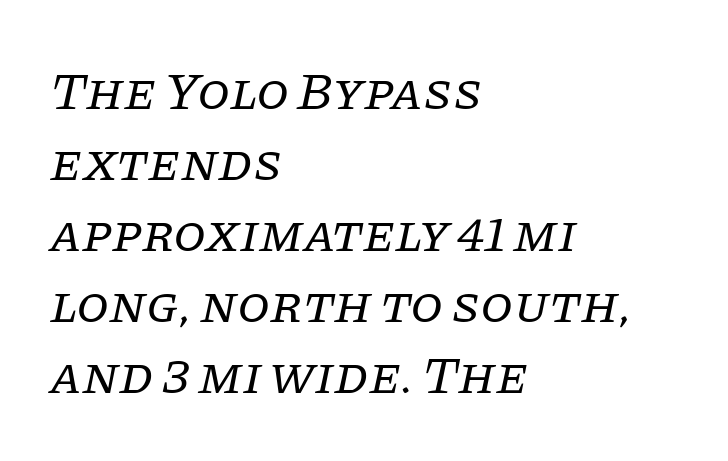
Q: Is the text bold? A: No.
Q: Is the text italic (slanted)? A: Yes, it leans right by about 11 degrees.
Q: Is the typeface a serif or a sans-serif typeface? A: Serif.
Q: Is the text underlined? A: No.
Q: How is the paragraph aligned? A: Left-aligned.
Q: Is the spacing between letters normal or unusually wide? A: Normal.
Q: Is the spacing between lines tight, normal or loose? A: Normal.
Q: Width (condensed, normal, or wide)? A: Normal.
Q: Stroke contrast? A: Low.
Q: x-height? A: Large.
Q: Monospaced? A: No.
